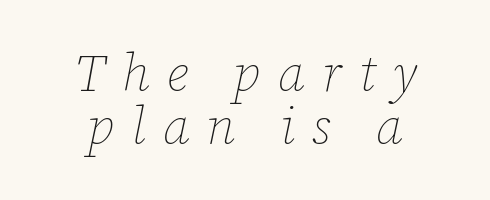
There is plenty of visible air inserted between adjacent glyphs. Is there much room between lines? No — they nearly touch. No chunkiness to these letters — they're not bold. The passage shown is typed in a proportional face where columns would drift. The baseline area is clear.
